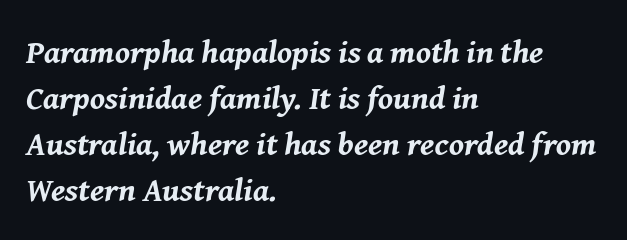
The image shows 33 px bold type, italic (leaning right); set left-aligned, normal line spacing (1.39x), normal letter spacing, not underlined; medium stroke contrast and a medium x-height.
